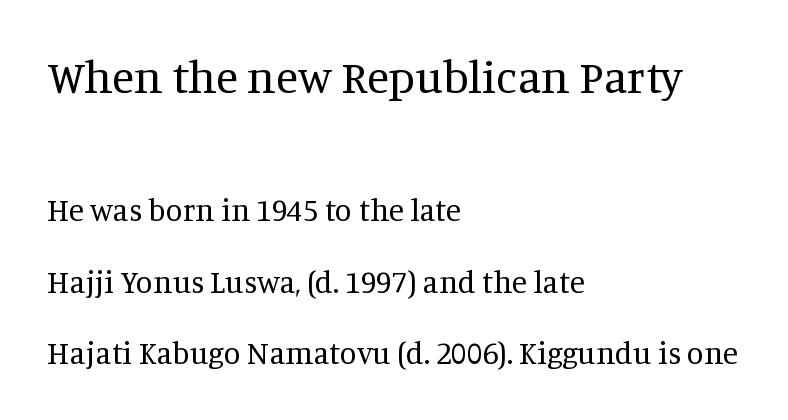
Q: Is the text bold? A: No.
Q: Is the text italic (slanted)? A: No, it is upright.
Q: Is the typeface a serif or a sans-serif typeface? A: Serif.
Q: Is the text underlined? A: No.
Q: How is the paragraph aligned? A: Left-aligned.
Q: Is the spacing between letters normal or unusually wide? A: Normal.
Q: Is the spacing between lines tight, normal or loose? A: Loose.
Q: Which block of text is set in a larger size, the first (top) or the second (bottom)? A: The first (top) one.
Q: Width (condensed, normal, or wide)? A: Normal.
Q: Stroke contrast? A: Medium.
Q: x-height? A: Large.
Q: Monospaced? A: No.
